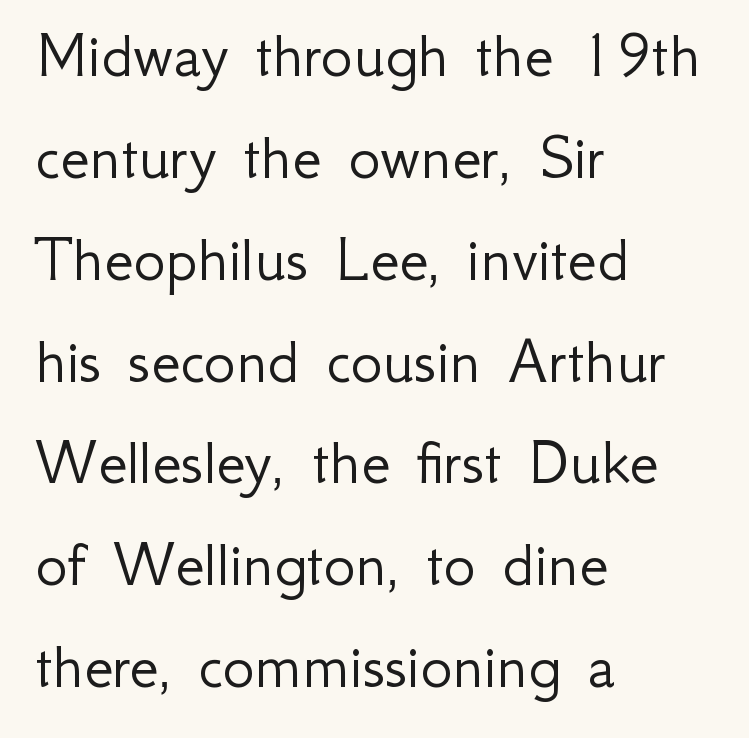
{"serif": "no", "italic": "no", "bold": "no", "weight": "light", "width": "normal", "stroke_contrast": "low", "x_height": "small", "monospaced": "no", "underline": "no", "align": "left", "line_spacing": "normal", "line_spacing_ratio": 1.52, "letter_spacing": "normal", "letter_spacing_em": 0.0, "glyph_px": 67}
